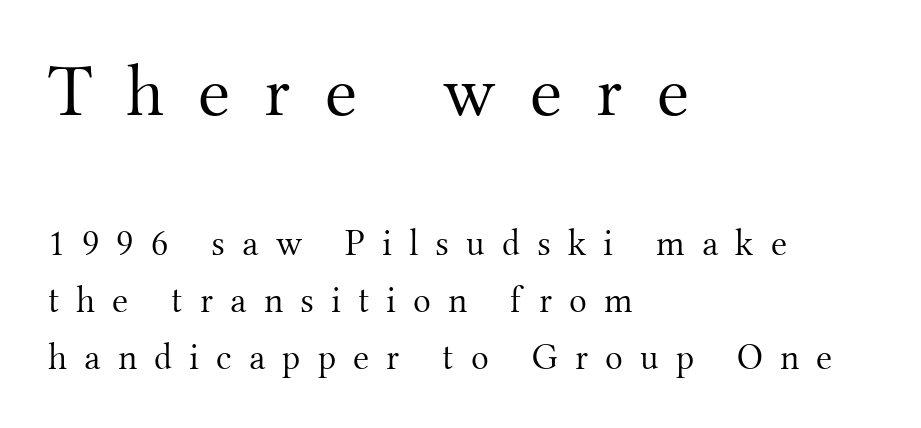
The image shows 74 px light serif type, upright; set left-aligned, normal line spacing (1.54x), unusually wide letter spacing (+0.46 em), not underlined; the first (top) block is 2.0x larger; medium stroke contrast and a small x-height.
